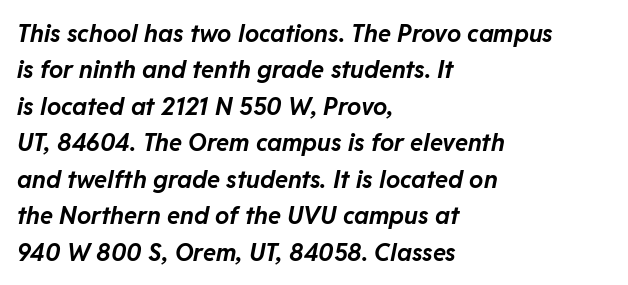
A classic flush-left, rag-right setting is used for this passage. Strokes here are thick enough to call this a true bold. These lines sit exactly where default settings would place them. Bare-footed words on every line.
